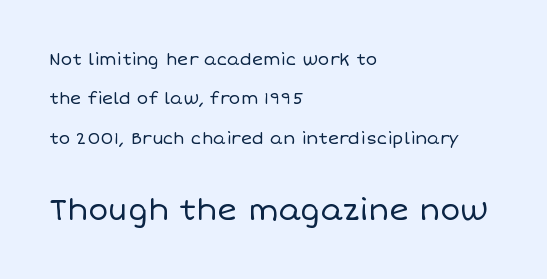
The image shows 30 px regular-weight type, upright; set left-aligned, loose line spacing (2.32x), normal letter spacing, not underlined; the second (bottom) block is 1.76x larger; low stroke contrast and a large x-height.
